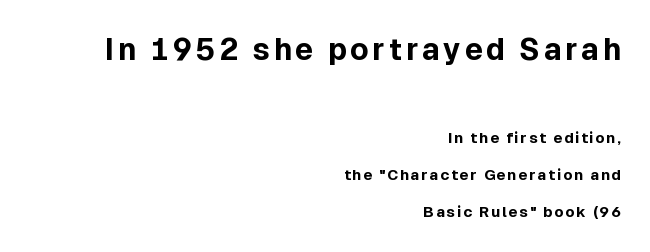
{"serif": "no", "italic": "no", "bold": "yes", "weight": "bold", "width": "normal", "x_height": "medium", "monospaced": "no", "underline": "no", "align": "right", "line_spacing": "loose", "line_spacing_ratio": 2.47, "larger_block": "first", "size_ratio": 2.0, "glyph_px": 30}
